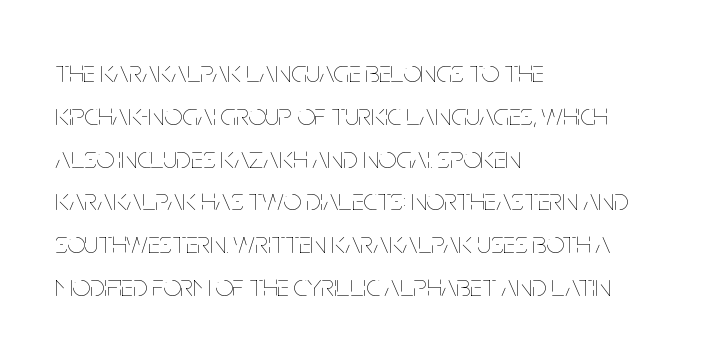
Q: Is the text bold? A: No.
Q: Is the text italic (slanted)? A: No, it is upright.
Q: Is the text underlined? A: No.
Q: How is the paragraph aligned? A: Left-aligned.
Q: Is the spacing between letters normal or unusually wide? A: Normal.
Q: Is the spacing between lines tight, normal or loose? A: Normal.
Q: Width (condensed, normal, or wide)? A: Condensed.
Q: Stroke contrast? A: Low.
Q: x-height? A: Large.
Q: Monospaced? A: No.
